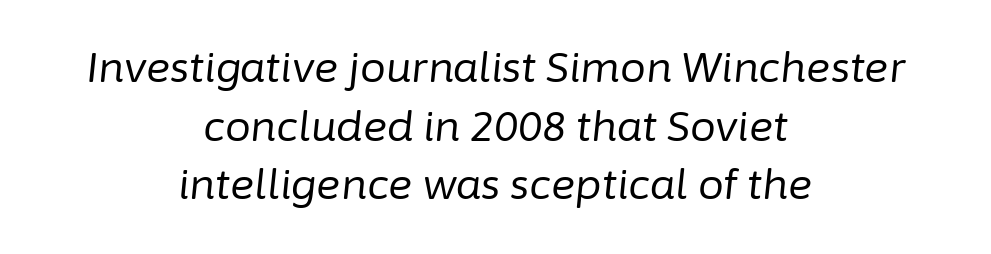
The image shows 41 px regular-weight type, italic (leaning right); set centered, normal line spacing (1.43x), normal letter spacing, not underlined; low stroke contrast and a medium x-height.
